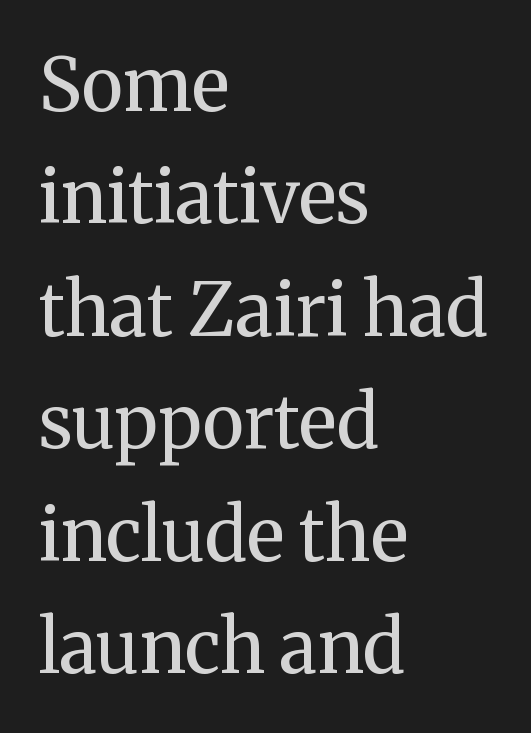
Q: Is the text bold? A: No.
Q: Is the text italic (slanted)? A: No, it is upright.
Q: Is the typeface a serif or a sans-serif typeface? A: Serif.
Q: Is the text underlined? A: No.
Q: How is the paragraph aligned? A: Left-aligned.
Q: Is the spacing between letters normal or unusually wide? A: Normal.
Q: Is the spacing between lines tight, normal or loose? A: Normal.
Q: Width (condensed, normal, or wide)? A: Normal.
Q: Stroke contrast? A: Medium.
Q: x-height? A: Medium.
Q: Monospaced? A: No.
